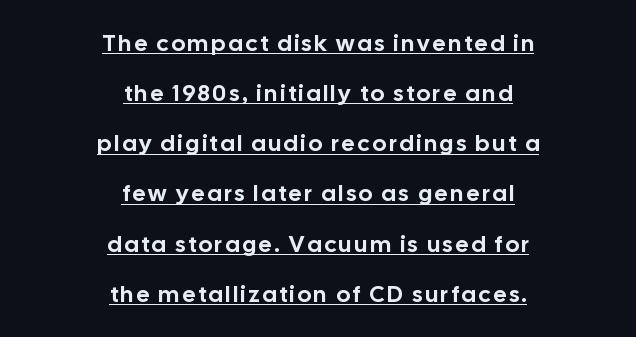
The image shows 23 px text type, upright; set centered, loose line spacing (2.18x), underlined.
